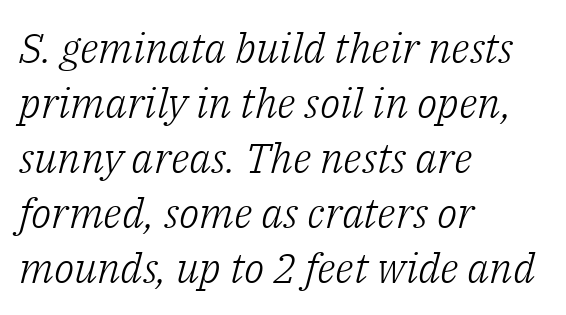
{"serif": "yes", "italic": "yes", "lean": "right", "slant_degrees": 14, "bold": "no", "weight": "light", "width": "normal", "stroke_contrast": "low", "x_height": "medium", "monospaced": "no", "underline": "no", "align": "left", "line_spacing": "normal", "line_spacing_ratio": 1.31, "letter_spacing": "normal", "letter_spacing_em": 0.0, "glyph_px": 42}
